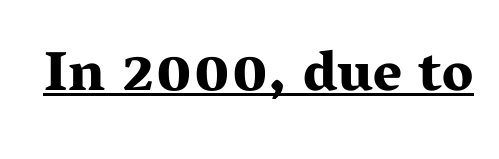
Designer's note — italics off, roman on. Does the weight exceed regular? Yes, all the way to bold. These lines keep a tight, regular rhythm from letter to letter. A serif font was chosen for this passage. Emphasis is given by a line drawn under the lettering. A typesetter would call this proportional, since set widths differ per character.
